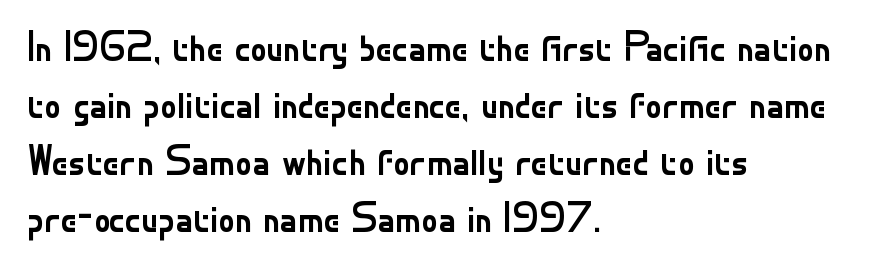
{"serif": "no", "italic": "no", "bold": "no", "weight": "regular", "width": "normal", "stroke_contrast": "low", "x_height": "small", "monospaced": "no", "underline": "no", "align": "left", "line_spacing": "normal", "line_spacing_ratio": 1.39, "letter_spacing": "normal", "letter_spacing_em": 0.0, "glyph_px": 41}
